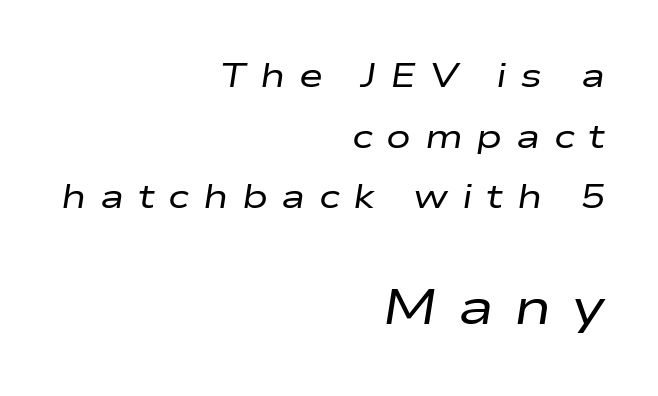
{"italic": "yes", "lean": "right", "slant_degrees": 9, "bold": "no", "weight": "regular", "width": "wide", "stroke_contrast": "low", "x_height": "medium", "monospaced": "no", "underline": "no", "align": "right", "line_spacing_ratio": 1.84, "letter_spacing": "wide", "letter_spacing_em": 0.41, "larger_block": "second", "size_ratio": 1.48, "glyph_px": 49}
